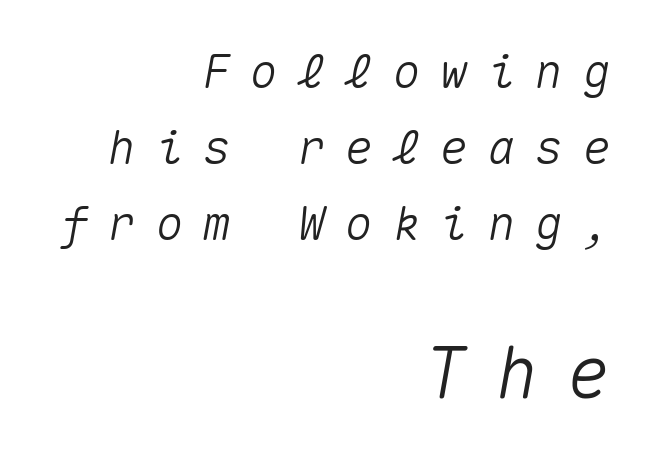
Q: Is the text italic (slanted)? A: Yes, it leans right by about 10 degrees.
Q: Is the text underlined? A: No.
Q: How is the paragraph aligned? A: Right-aligned.
Q: Is the spacing between letters normal or unusually wide? A: Unusually wide.
Q: Is the spacing between lines tight, normal or loose? A: Normal.
Q: Which block of text is set in a larger size, the first (top) or the second (bottom)? A: The second (bottom) one.
Q: Width (condensed, normal, or wide)? A: Normal.
Q: Stroke contrast? A: Medium.
Q: x-height? A: Medium.
Q: Monospaced? A: Yes.
